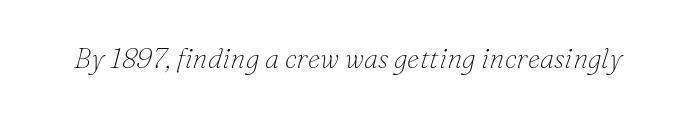
The image shows 28 px thin serif type, italic (leaning right); set normal letter spacing, not underlined; low stroke contrast and a small x-height.
